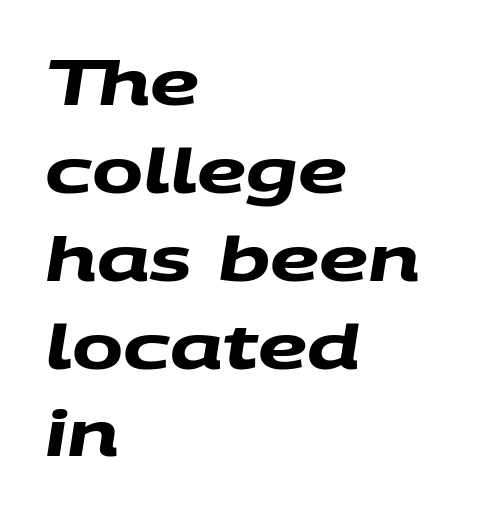
The image shows 61 px heavy, wide sans-serif type; set left-aligned, normal line spacing (1.44x), normal letter spacing, not underlined; medium stroke contrast and a large x-height.
